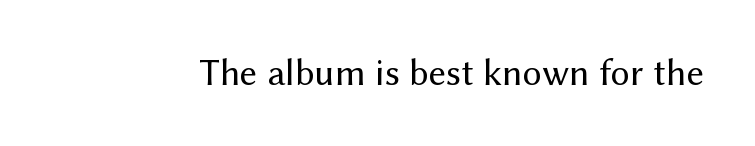
{"serif": "no", "italic": "no", "bold": "no", "weight": "regular", "width": "normal", "stroke_contrast": "medium", "x_height": "medium", "monospaced": "no", "underline": "no", "letter_spacing": "normal", "letter_spacing_em": 0.0, "glyph_px": 38}
